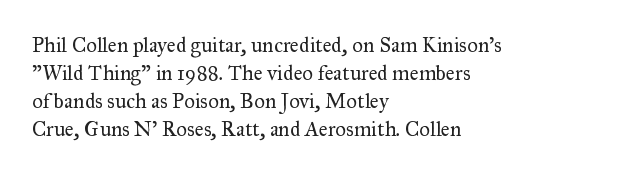
The paragraph has a hard left edge and a soft right edge. Rows of type keep a routine distance in the vertical direction. The letters sit at their default tracking, neither squeezed nor spread. Posture: vertical.
